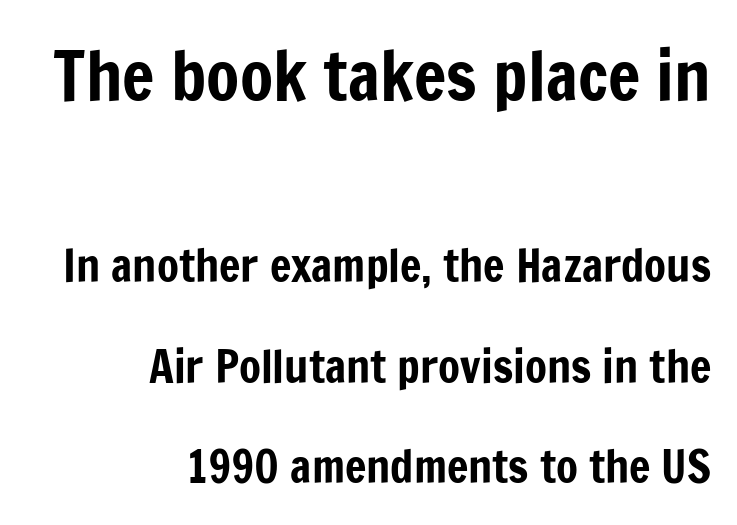
This sample is right-justified, so line beginnings fall wherever the words allow. Top chunk: large. Bottom chunk: small. A typesetter would call this proportional, since set widths differ per character. Glance below the letters and you will spot only blank space.
